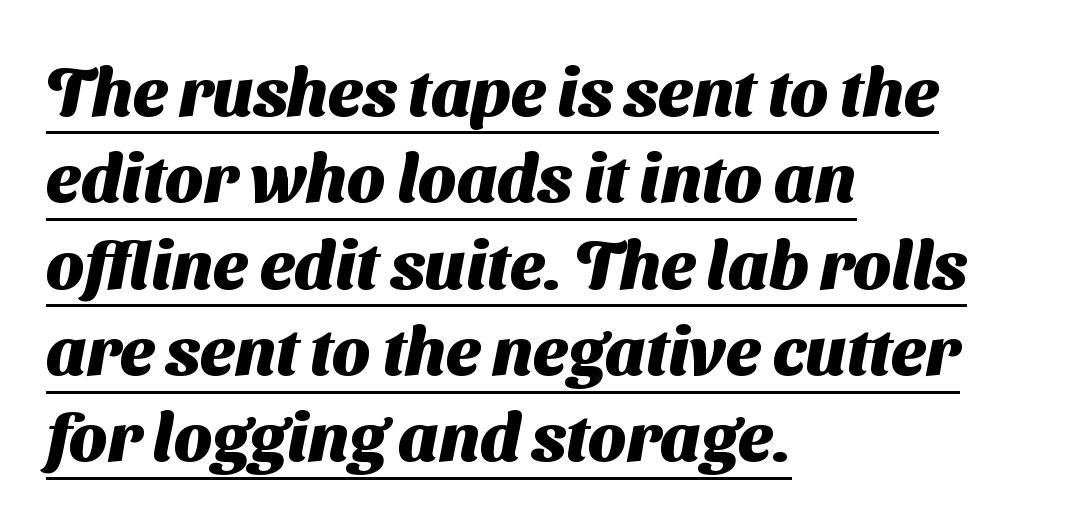
The image shows 68 px heavy sans-serif type; set left-aligned, normal line spacing (1.27x), normal letter spacing, underlined; medium stroke contrast and a medium x-height.
